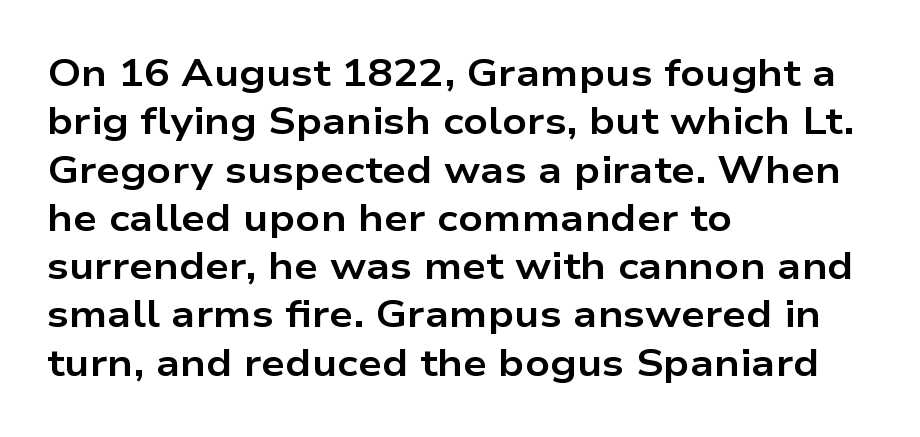
The image shows 38 px bold, wide sans-serif type, upright; set left-aligned, normal line spacing (1.27x), normal letter spacing, not underlined; low stroke contrast and a medium x-height.
